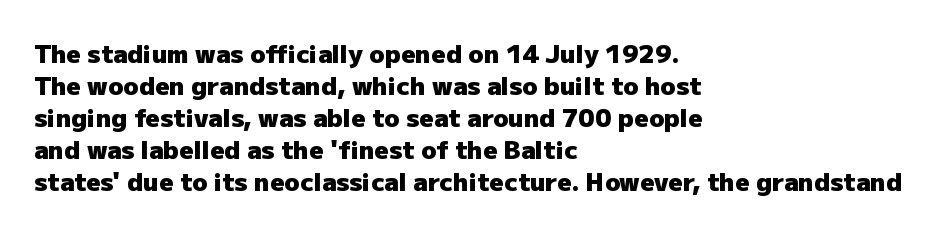
The image shows 25 px bold type, upright; set left-aligned, normal line spacing (1.28x), normal letter spacing, not underlined.
